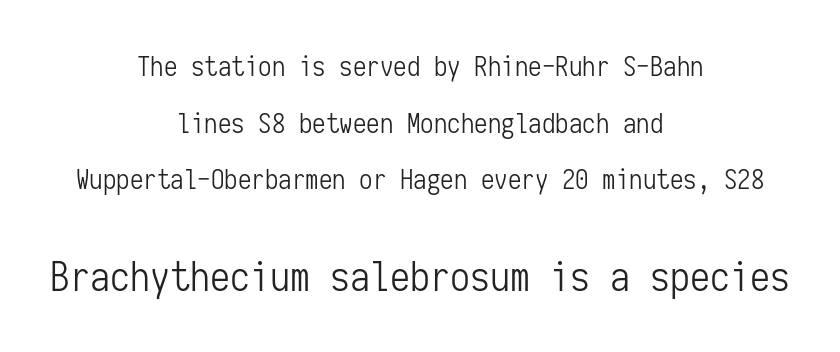
{"serif": "no", "italic": "no", "bold": "no", "weight": "light", "width": "condensed", "stroke_contrast": "low", "x_height": "medium", "monospaced": "yes", "underline": "no", "align": "center", "line_spacing": "loose", "line_spacing_ratio": 2.1, "letter_spacing": "normal", "letter_spacing_em": 0.0, "larger_block": "second", "size_ratio": 1.48, "glyph_px": 40}
